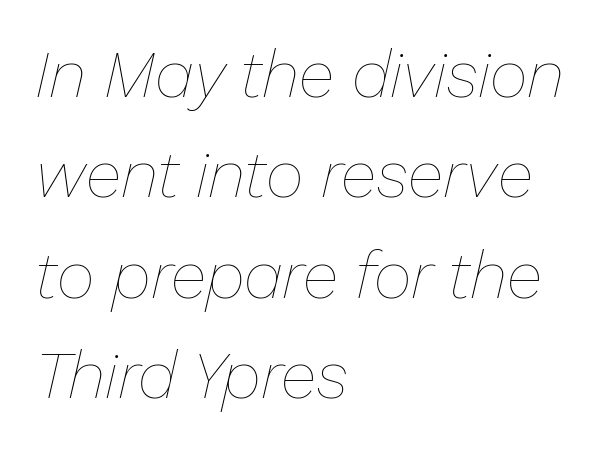
The letters look calm and open, with moderate or lighter stems. A normal amount of white space separates one row of letters from the next. Inter-character spacing is left at the font's built-in metrics. No word sits above an underline.
